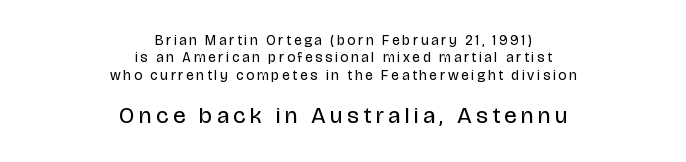
{"italic": "no", "bold": "no", "underline": "no", "align": "center", "line_spacing_ratio": 1.24, "letter_spacing": "wide", "letter_spacing_em": 0.21, "larger_block": "second", "size_ratio": 1.64, "glyph_px": 23}
